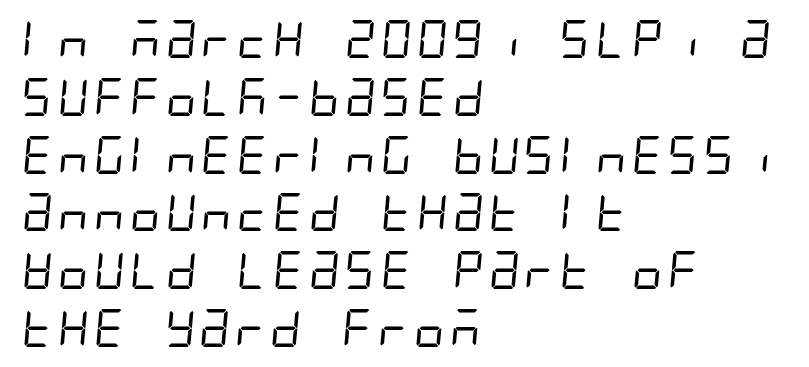
Q: Is the text bold? A: No.
Q: Is the typeface a serif or a sans-serif typeface? A: Sans-serif.
Q: Is the text underlined? A: No.
Q: How is the paragraph aligned? A: Left-aligned.
Q: Is the spacing between letters normal or unusually wide? A: Normal.
Q: Is the spacing between lines tight, normal or loose? A: Normal.
Q: Width (condensed, normal, or wide)? A: Condensed.
Q: Stroke contrast? A: Low.
Q: x-height? A: Large.
